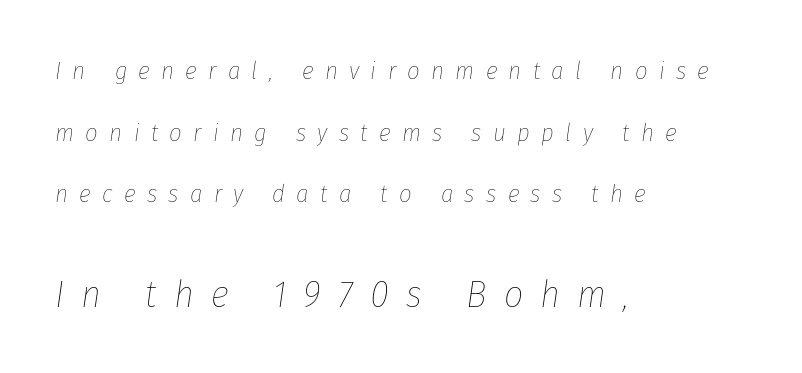
The image shows 38 px thin, condensed type, italic (leaning right); set left-aligned, loose line spacing (2.47x), unusually wide letter spacing (+0.45 em), not underlined; the second (bottom) block is 1.52x larger; low stroke contrast and a medium x-height.
